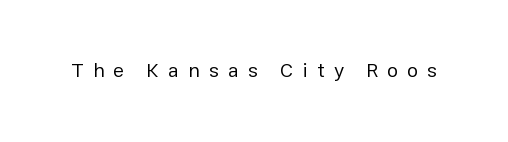
Q: Is the text bold? A: No.
Q: Is the text italic (slanted)? A: No, it is upright.
Q: Is the text underlined? A: No.
Q: Is the spacing between letters normal or unusually wide? A: Unusually wide.
